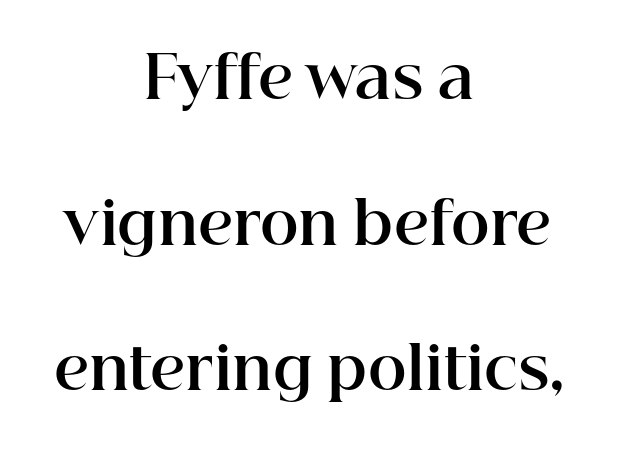
Q: Is the text bold? A: Yes.
Q: Is the text italic (slanted)? A: No, it is upright.
Q: Is the typeface a serif or a sans-serif typeface? A: Serif.
Q: Is the text underlined? A: No.
Q: How is the paragraph aligned? A: Centered.
Q: Is the spacing between letters normal or unusually wide? A: Normal.
Q: Is the spacing between lines tight, normal or loose? A: Loose.
Q: Width (condensed, normal, or wide)? A: Normal.
Q: Stroke contrast? A: High.
Q: x-height? A: Medium.
Q: Monospaced? A: No.
